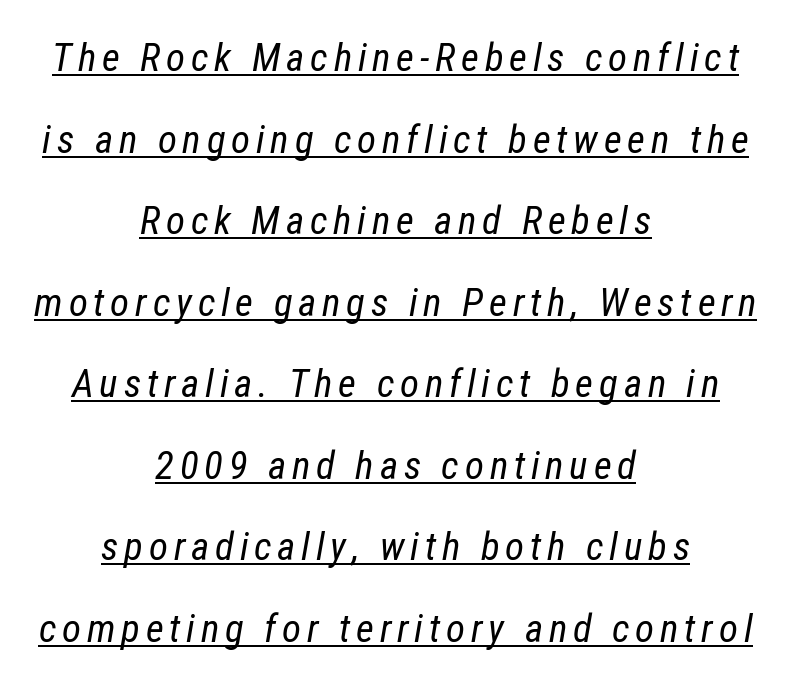
Q: Is the text bold? A: No.
Q: Is the text italic (slanted)? A: Yes, it leans right by about 12 degrees.
Q: Is the text underlined? A: Yes.
Q: How is the paragraph aligned? A: Centered.
Q: Is the spacing between lines tight, normal or loose? A: Loose.
Q: Width (condensed, normal, or wide)? A: Condensed.
Q: Stroke contrast? A: Low.
Q: x-height? A: Medium.
Q: Monospaced? A: No.
